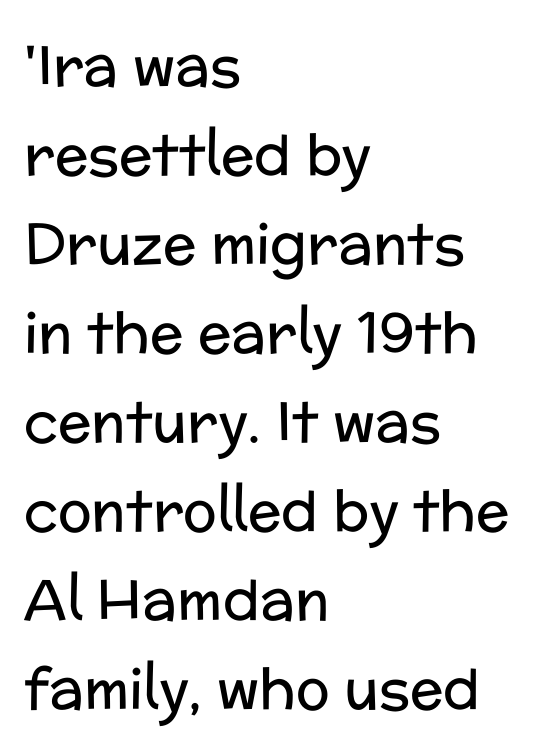
{"serif": "no", "italic": "no", "bold": "no", "weight": "regular", "width": "normal", "stroke_contrast": "low", "x_height": "medium", "monospaced": "no", "underline": "no", "align": "left", "line_spacing": "normal", "line_spacing_ratio": 1.59, "letter_spacing": "normal", "letter_spacing_em": 0.0, "glyph_px": 56}
